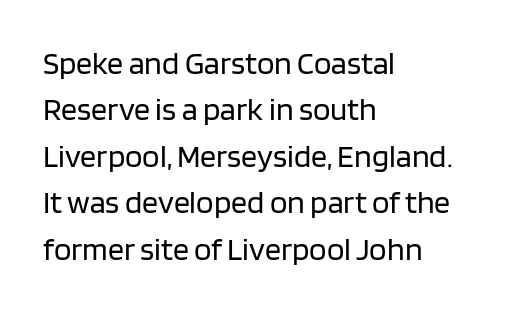
A sans-serif font was chosen for this passage. Compared with a centered layout, this one pins lines to the left instead. The space directly below the letters is spotless. Between one letter and the next there's only the usual sliver of space.
